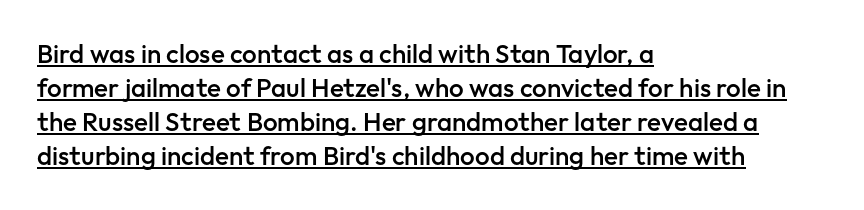
The axis of the letterforms is exactly vertical. Underlined type. The face used here is rendered with its standard letterfit. Reading down the column, the eye jumps a familiar distance to each next line. The lines in this sample share a left origin and differ only in where they stop.
